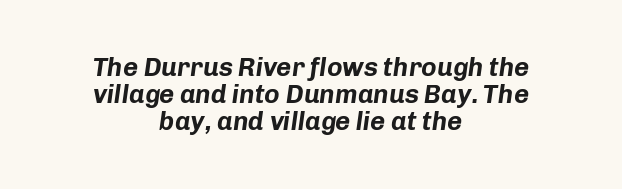
Each glyph is drawn with heavy, bold strokes. Emphasis-style slanted type is in use. Letter spacing: default. These lines stack symmetrically, like a column narrowing and widening about its center. Descenders hang freely into open space. The space between consecutive lines is stingy.
